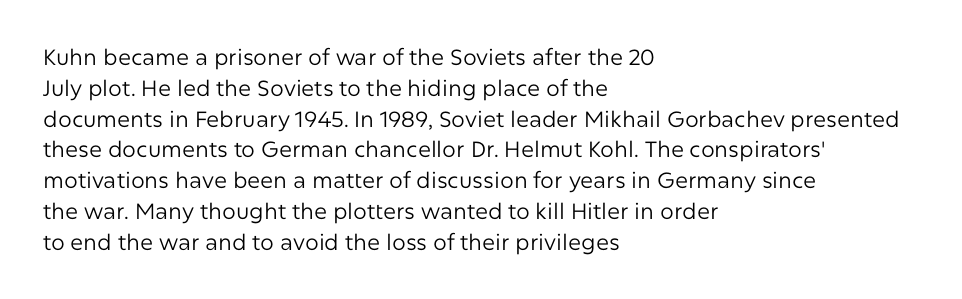
The image shows 22 px text type, upright; set left-aligned, normal line spacing (1.4x), normal letter spacing, not underlined.
